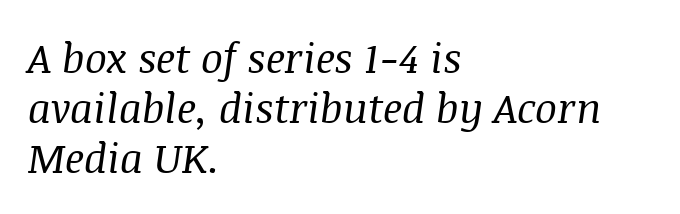
{"serif": "yes", "italic": "yes", "lean": "right", "slant_degrees": 8, "bold": "no", "weight": "regular", "width": "normal", "stroke_contrast": "medium", "x_height": "large", "monospaced": "no", "underline": "no", "align": "left", "line_spacing_ratio": 1.22, "letter_spacing": "normal", "letter_spacing_em": 0.0, "glyph_px": 41}
